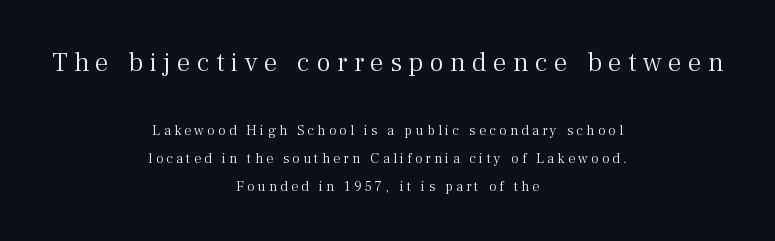
If you drew a line through each stem, it would be perfectly vertical. Rule under the text: the space is simply empty. Scale decreases going downward across the two blocks. Centered paragraph, ragged on both sides.
